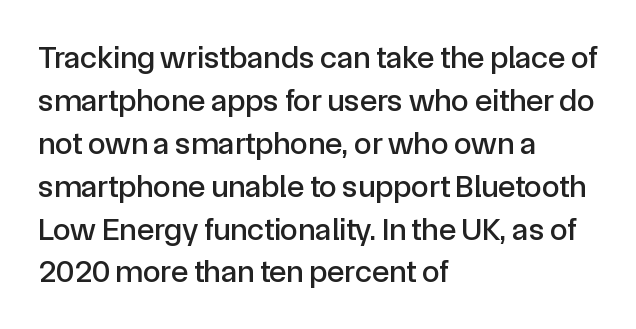
Ordinary non-slanted type is in use. The rendering keeps characters at their native spacing. Regarding leading, the lines here are spaced in the standard way. In terms of letterform style, serifs are entirely absent. This sample is left-justified, so line endings fall wherever the words run out.
